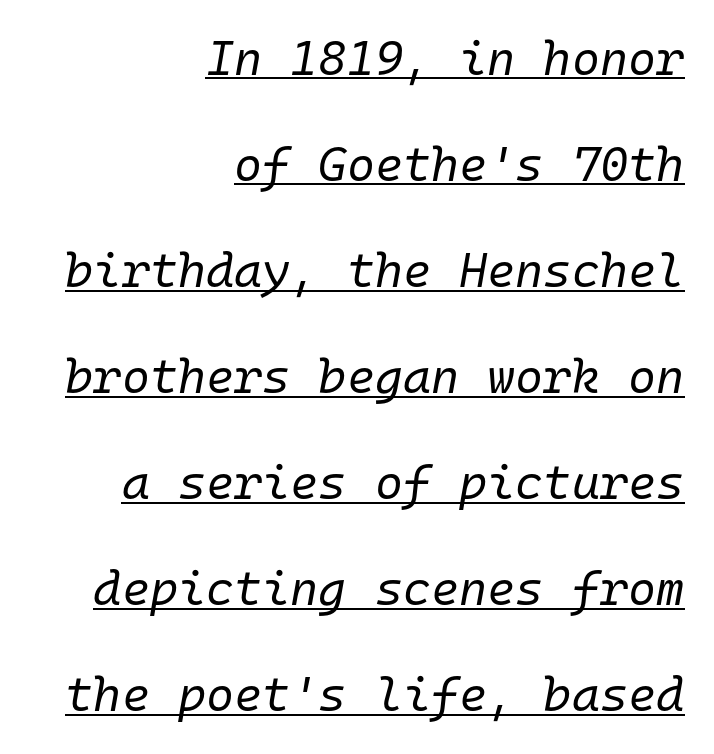
{"italic": "yes", "lean": "right", "slant_degrees": 10, "bold": "no", "weight": "regular", "width": "normal", "stroke_contrast": "low", "x_height": "medium", "monospaced": "yes", "underline": "yes", "align": "right", "line_spacing": "loose", "line_spacing_ratio": 2.21, "letter_spacing": "normal", "letter_spacing_em": 0.0, "glyph_px": 48}
